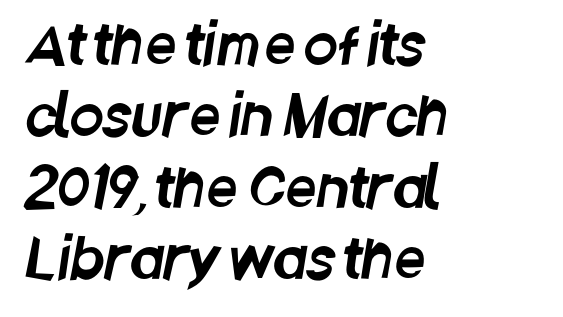
Q: Is the typeface a serif or a sans-serif typeface? A: Sans-serif.
Q: Is the text underlined? A: No.
Q: How is the paragraph aligned? A: Left-aligned.
Q: Is the spacing between letters normal or unusually wide? A: Normal.
Q: Is the spacing between lines tight, normal or loose? A: Normal.
Q: Width (condensed, normal, or wide)? A: Condensed.
Q: Stroke contrast? A: Low.
Q: x-height? A: Large.
Q: Monospaced? A: No.
